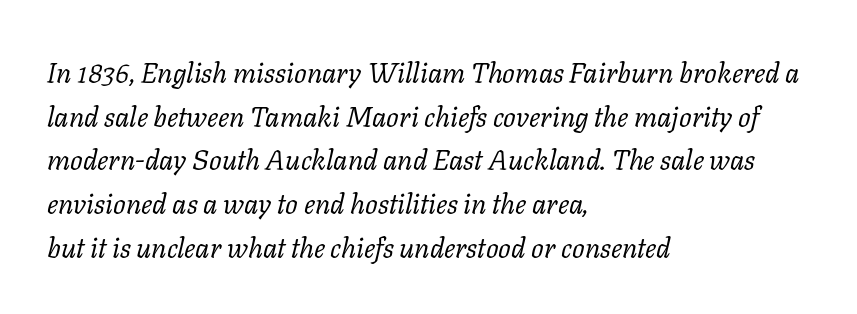
{"serif": "yes", "italic": "yes", "lean": "right", "slant_degrees": 11, "bold": "no", "weight": "regular", "width": "normal", "stroke_contrast": "low", "x_height": "medium", "monospaced": "no", "underline": "no", "align": "left", "line_spacing": "normal", "line_spacing_ratio": 1.56, "letter_spacing": "normal", "letter_spacing_em": 0.0, "glyph_px": 28}
